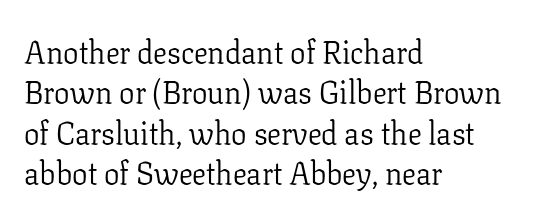
The image shows 31 px light serif type, upright; set left-aligned, normal line spacing (1.3x), normal letter spacing, not underlined; low stroke contrast and a medium x-height.
